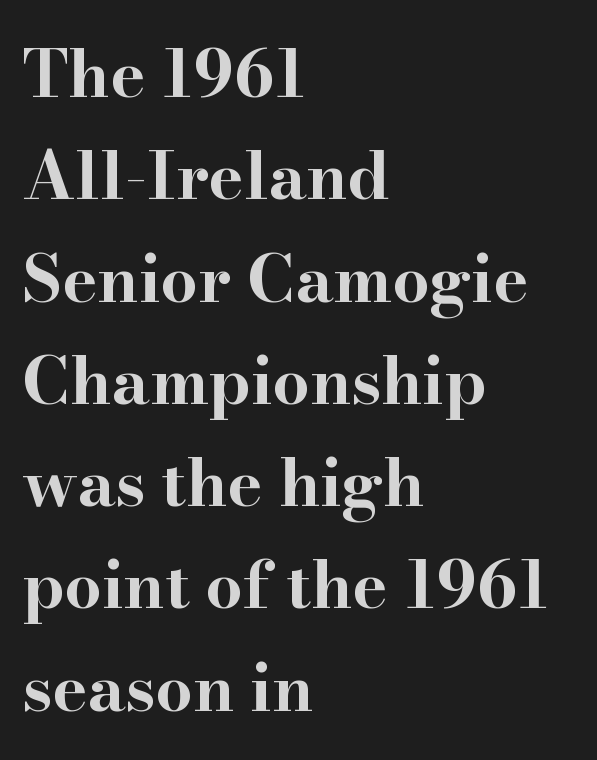
Nobody touched the tracking dial on this one. Heavy, bold letterforms. The designer went with a serif here, giving each stem small feet. Baseline-to-baseline distance is the conventional proportion of letter height. Anything drawn beneath the words? Only blank space. This sample is left-justified, so line endings fall wherever the words run out.
